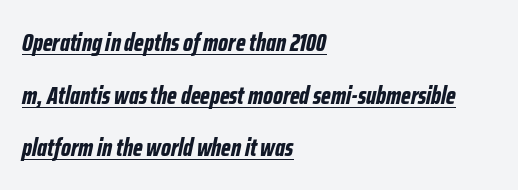
Q: Is the text bold? A: Yes.
Q: Is the text italic (slanted)? A: Yes, it leans right by about 12 degrees.
Q: Is the text underlined? A: Yes.
Q: How is the paragraph aligned? A: Left-aligned.
Q: Is the spacing between letters normal or unusually wide? A: Normal.
Q: Is the spacing between lines tight, normal or loose? A: Loose.
